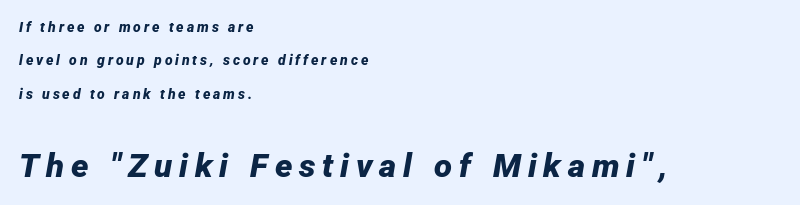
Q: Is the text bold? A: Yes.
Q: Is the text italic (slanted)? A: Yes, it leans right by about 12 degrees.
Q: Is the text underlined? A: No.
Q: How is the paragraph aligned? A: Left-aligned.
Q: Is the spacing between letters normal or unusually wide? A: Unusually wide.
Q: Is the spacing between lines tight, normal or loose? A: Loose.
Q: Which block of text is set in a larger size, the first (top) or the second (bottom)? A: The second (bottom) one.
Q: Width (condensed, normal, or wide)? A: Normal.
Q: Stroke contrast? A: Low.
Q: x-height? A: Medium.
Q: Monospaced? A: No.
